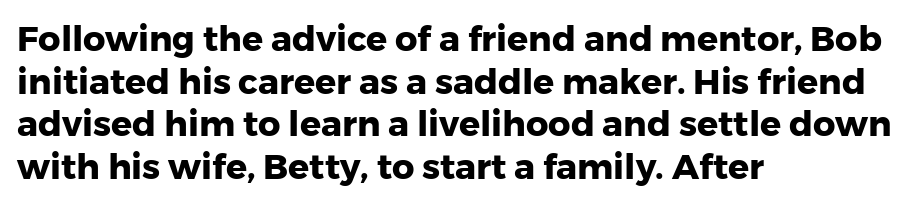
The image shows 35 px heavy sans-serif type, upright; set left-aligned, line spacing 1.22x, normal letter spacing, not underlined; low stroke contrast and a medium x-height.
